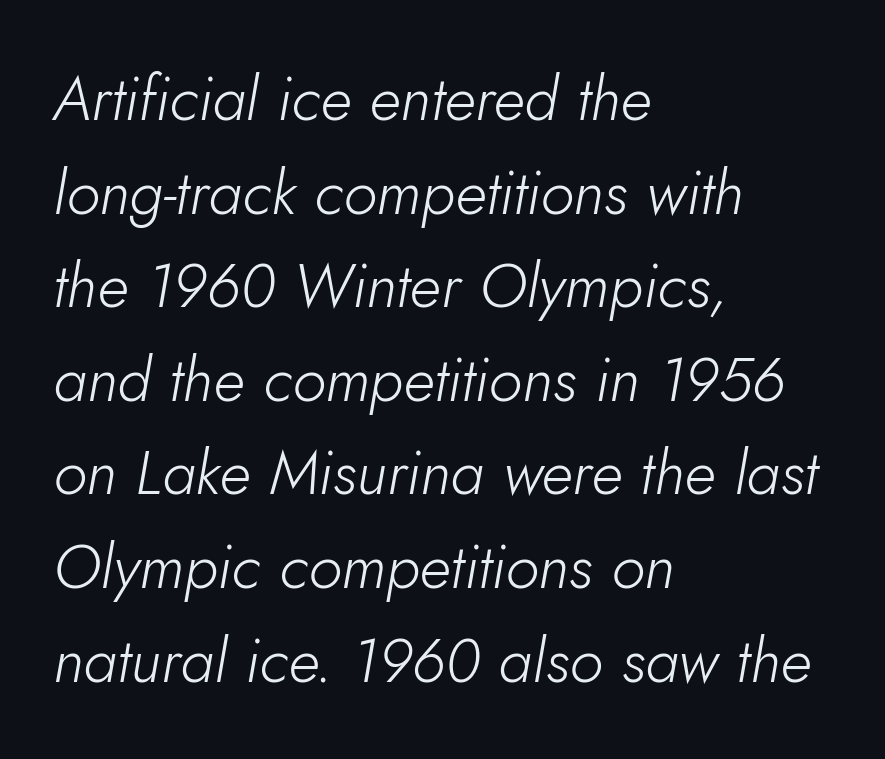
Spacing verdict: proportional, widths tailored to each character. Each word holds together tightly as a unit, with standard inter-letter gaps. The weight tops out at a normal text grade. The leading is moderate, giving the passage an even texture. Does the copy run flush right? No — it runs flush left. Nobody drew a line under any word here.
